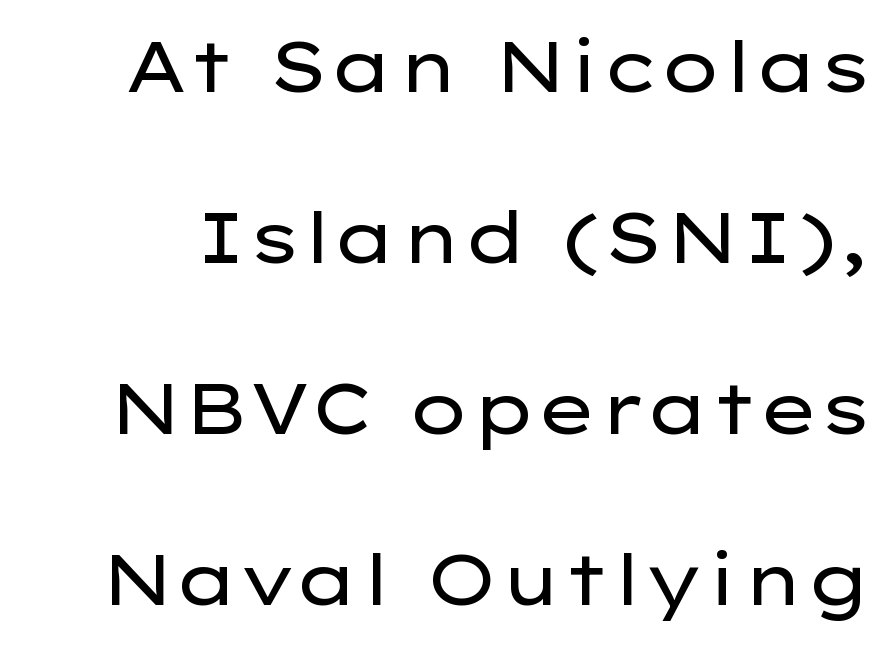
Is the type heavy? It reads as light-to-regular instead. Is this a fixed-width face? No — the glyphs have proportional, varying widths. Only glyphs here, with clear space below each row. Look at the tracking — it's just the regular setting, nothing added. Characters remain perfectly vertical along every line.
